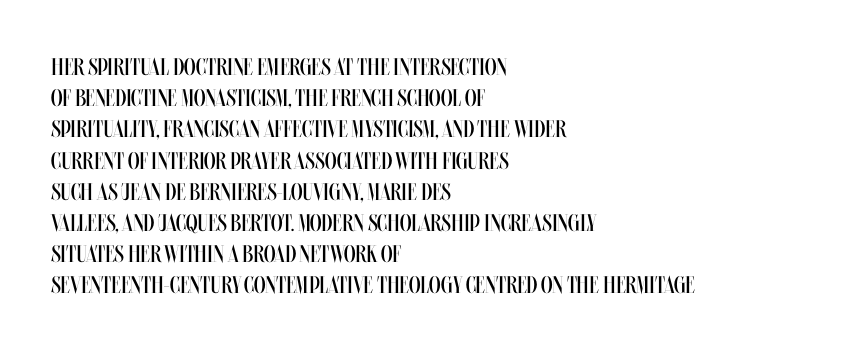
{"italic": "no", "bold": "no", "underline": "no", "align": "left", "line_spacing": "normal", "line_spacing_ratio": 1.3, "letter_spacing": "normal", "letter_spacing_em": 0.0, "glyph_px": 24}
